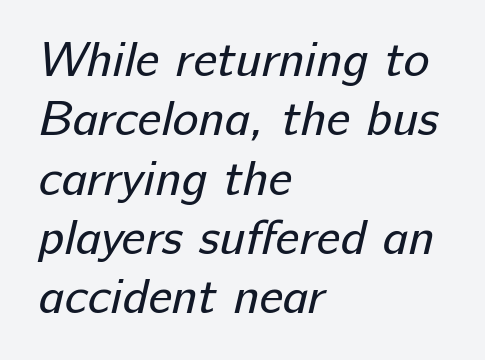
Q: Is the text bold? A: No.
Q: Is the typeface a serif or a sans-serif typeface? A: Sans-serif.
Q: Is the text underlined? A: No.
Q: How is the paragraph aligned? A: Left-aligned.
Q: Is the spacing between letters normal or unusually wide? A: Normal.
Q: Width (condensed, normal, or wide)? A: Normal.
Q: Stroke contrast? A: Low.
Q: x-height? A: Medium.
Q: Monospaced? A: No.
